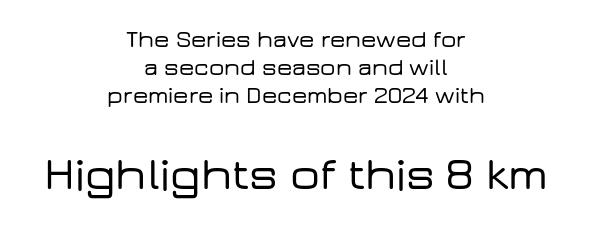
The rendering uses natural spacing where letterforms have individual widths. The setting favours the middle, as headings and verse often do. The rendering enlarges the type as you move from the upper chunk to the lower. Descenders are the only things crossing below the line.
